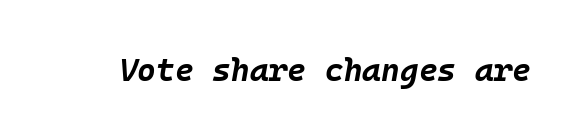
{"italic": "yes", "lean": "right", "slant_degrees": 10, "bold": "yes", "weight": "bold", "width": "normal", "stroke_contrast": "low", "x_height": "large", "monospaced": "yes", "underline": "no", "letter_spacing": "normal", "letter_spacing_em": 0.0, "glyph_px": 32}
